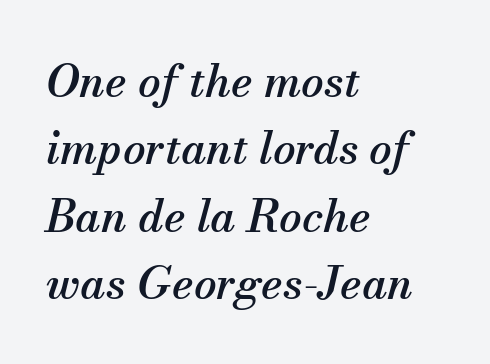
{"serif": "yes", "italic": "yes", "lean": "right", "slant_degrees": 13, "width": "normal", "stroke_contrast": "medium", "x_height": "small", "monospaced": "no", "underline": "no", "align": "left", "line_spacing": "normal", "line_spacing_ratio": 1.5, "letter_spacing": "normal", "letter_spacing_em": 0.0, "glyph_px": 45}
